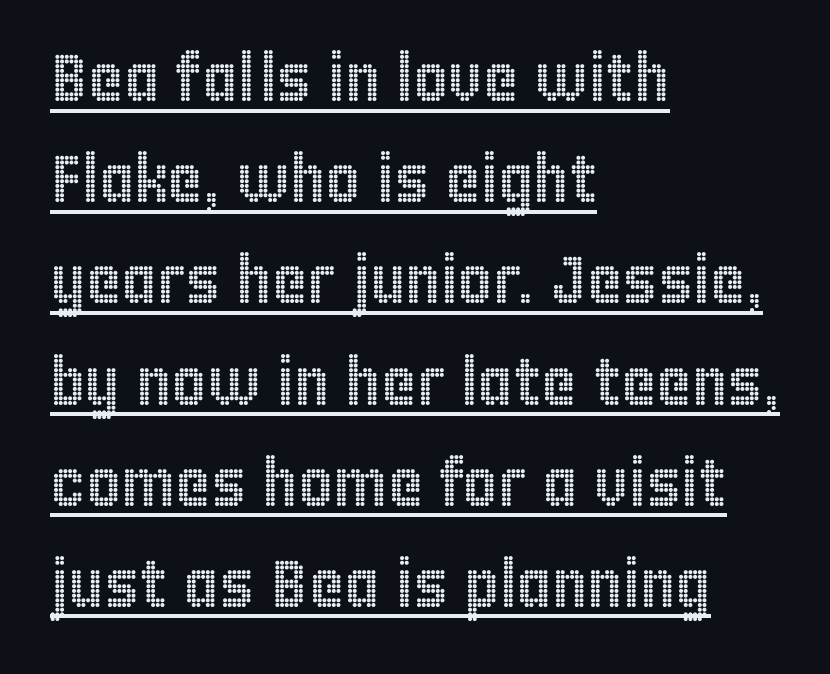
The image shows 67 px condensed type, upright; set left-aligned, normal line spacing (1.51x), normal letter spacing, underlined; a large x-height.
